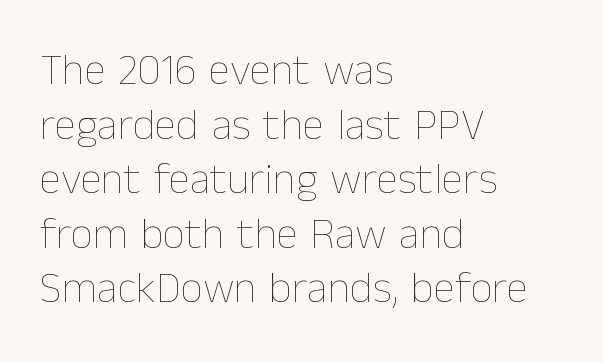
The face used here is proportionally spaced, like ordinary book or web type. The passage is arranged the way most books set body copy — flush left. You can tell it's not italic because the verticals are truly vertical. These lines keep a tight, regular rhythm from letter to letter. The zone under the glyphs is completely vacant. Letters have the restrained weight of plain body copy at most.
